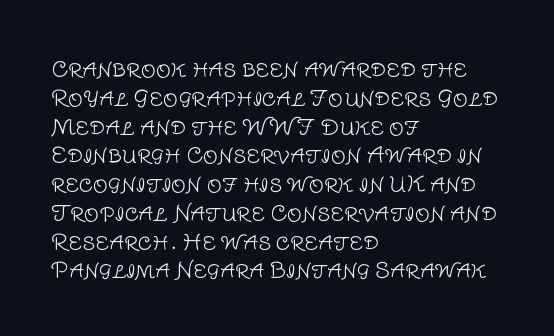
Each new line begins a customary step beneath the previous one. Stems here are at most as thick as an everyday book face. Words appear dense and cohesive because spacing is normal. Descenders hang freely into open space.
